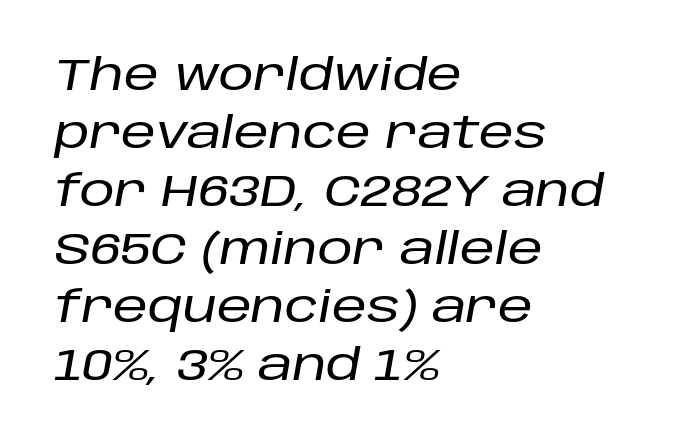
The image shows 44 px text type, italic (leaning right); set left-aligned, normal line spacing (1.32x), normal letter spacing, not underlined; low stroke contrast and a large x-height.
